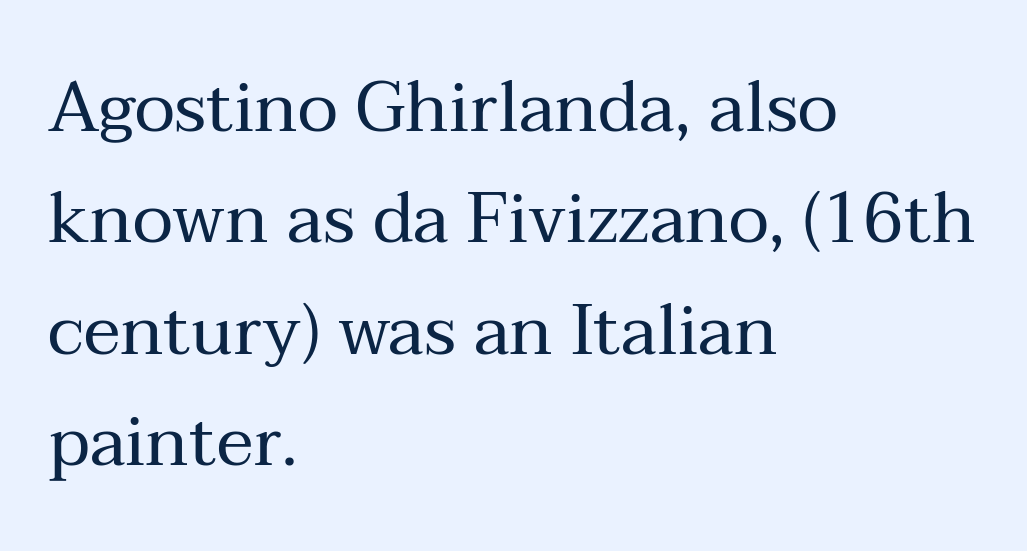
{"serif": "yes", "italic": "no", "bold": "no", "weight": "regular", "width": "normal", "stroke_contrast": "medium", "x_height": "medium", "monospaced": "no", "underline": "no", "align": "left", "line_spacing": "normal", "line_spacing_ratio": 1.59, "letter_spacing": "normal", "letter_spacing_em": 0.0, "glyph_px": 70}
